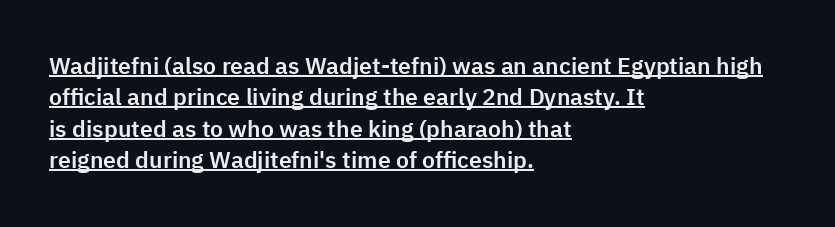
The image shows 23 px text type, upright; set left-aligned, normal line spacing (1.36x), normal letter spacing, underlined.
